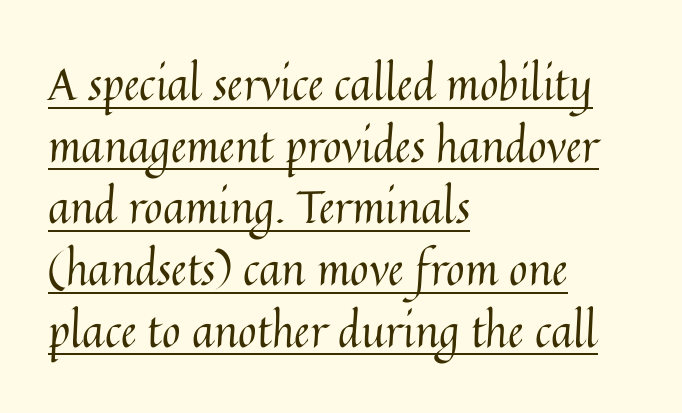
The image shows 45 px regular-weight type; set left-aligned, normal line spacing (1.37x), normal letter spacing, underlined; medium stroke contrast and a medium x-height.
